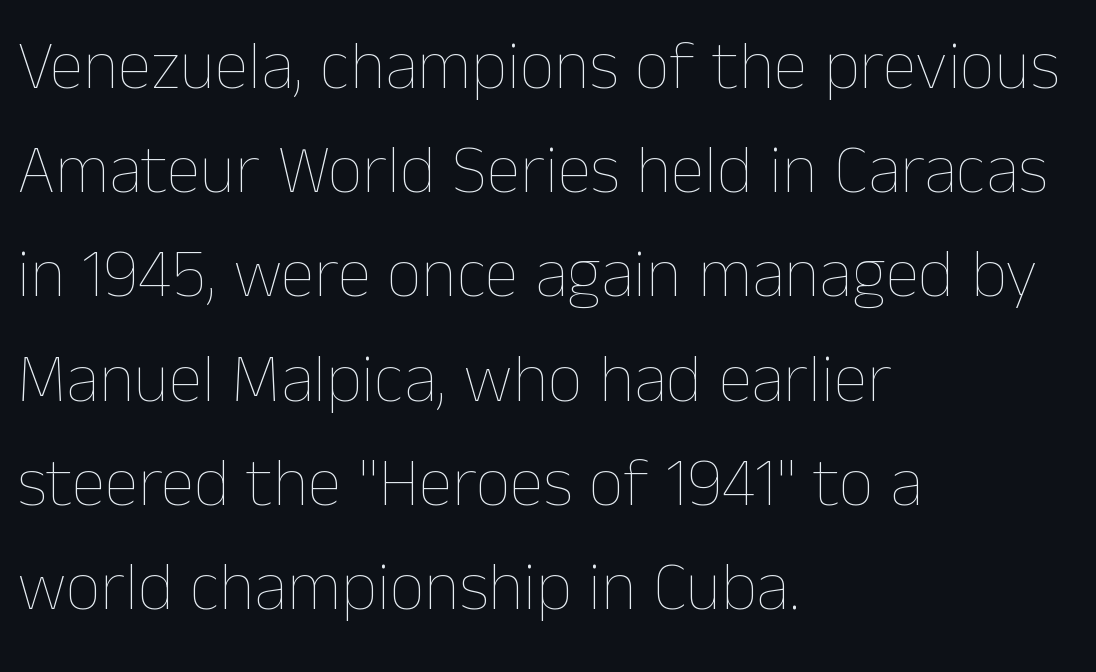
{"italic": "no", "bold": "no", "weight": "thin", "width": "normal", "stroke_contrast": "low", "x_height": "medium", "monospaced": "no", "underline": "no", "align": "left", "line_spacing": "normal", "line_spacing_ratio": 1.51, "letter_spacing": "normal", "letter_spacing_em": 0.0, "glyph_px": 69}
